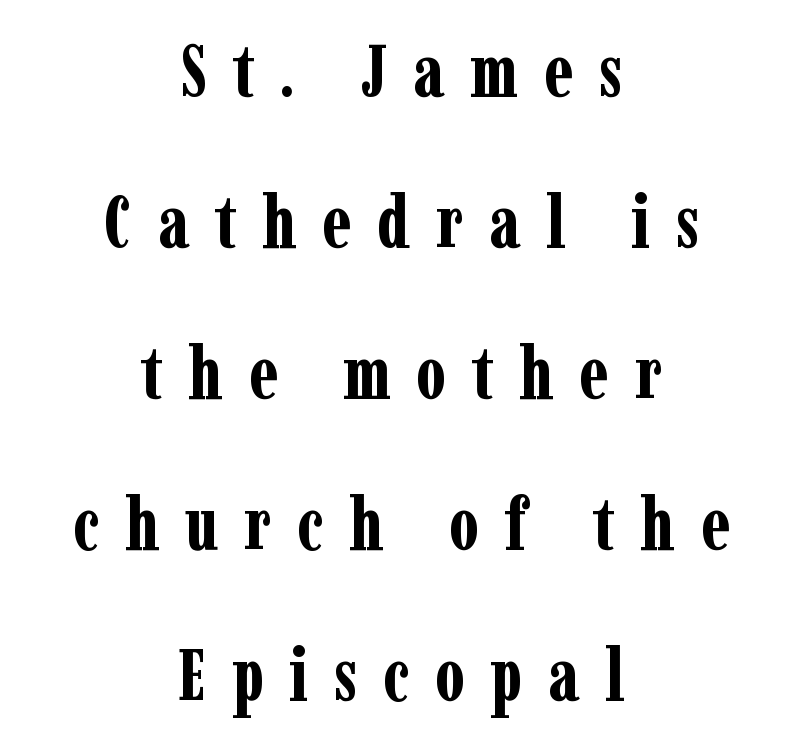
Q: Is the text bold? A: Yes.
Q: Is the text italic (slanted)? A: No, it is upright.
Q: Is the typeface a serif or a sans-serif typeface? A: Serif.
Q: Is the text underlined? A: No.
Q: How is the paragraph aligned? A: Centered.
Q: Is the spacing between letters normal or unusually wide? A: Unusually wide.
Q: Is the spacing between lines tight, normal or loose? A: Loose.
Q: Width (condensed, normal, or wide)? A: Condensed.
Q: Stroke contrast? A: Low.
Q: x-height? A: Medium.
Q: Monospaced? A: No.
